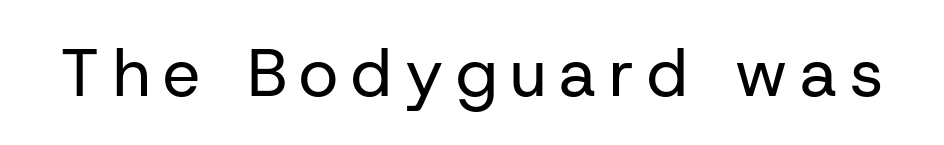
The cut favours lightness, reaching ordinary text weight at its darkest. You can tell from the bare stems that sans-serif type was used. Quick note: not italic, upright. A typesetter would call this proportional, since set widths differ per character. Bare-footed words on every line.
